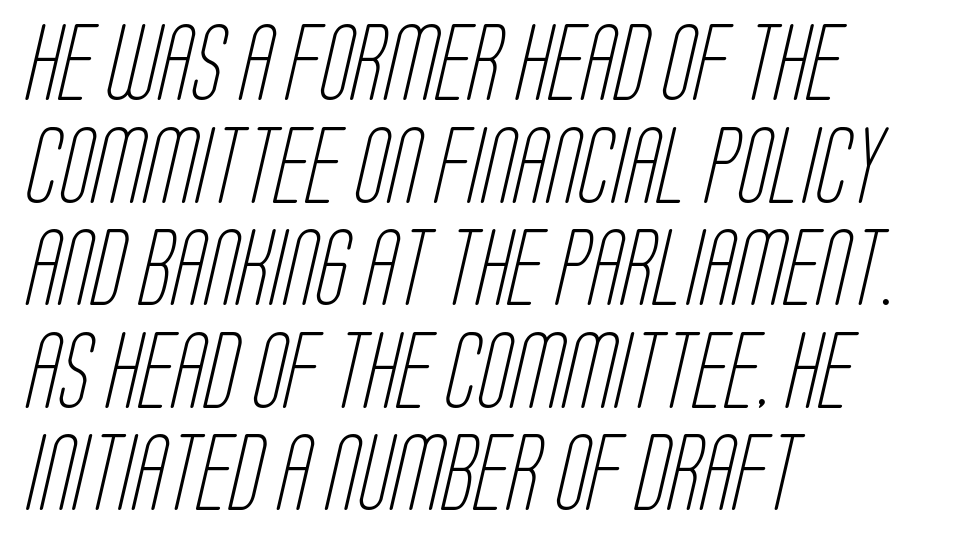
The string is rendered with underlining switched off. Summary of vertical rhythm: regular, with standard interline spacing. Heft: none added — not bold. Spacing verdict: proportional, widths tailored to each character. Horizontal alignment here is leftward, the default for most running prose. The designer went with a sans here, leaving each stem footless.
